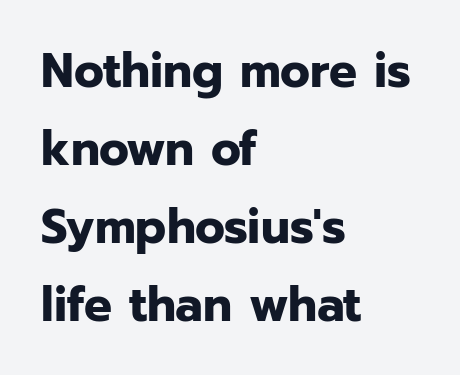
The image shows 49 px bold sans-serif type, upright; set left-aligned, normal line spacing (1.59x), normal letter spacing, not underlined; low stroke contrast and a medium x-height.
